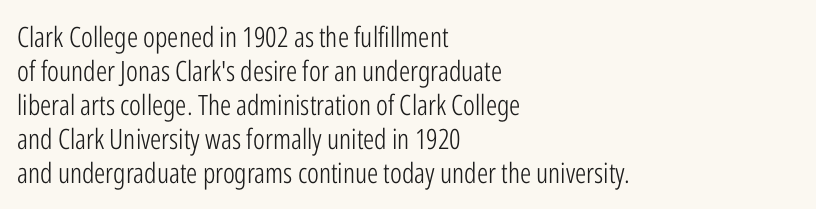
The image shows 28 px light, condensed sans-serif type, upright; set left-aligned, line spacing 1.21x, normal letter spacing, not underlined; low stroke contrast and a medium x-height.
